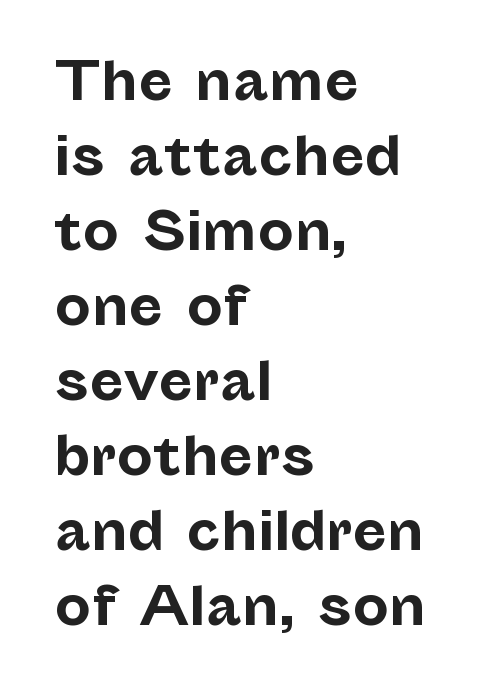
{"serif": "no", "italic": "no", "bold": "yes", "weight": "bold", "width": "normal", "stroke_contrast": "low", "x_height": "medium", "monospaced": "no", "underline": "no", "align": "left", "line_spacing": "normal", "line_spacing_ratio": 1.47, "letter_spacing": "normal", "letter_spacing_em": 0.0, "glyph_px": 51}
